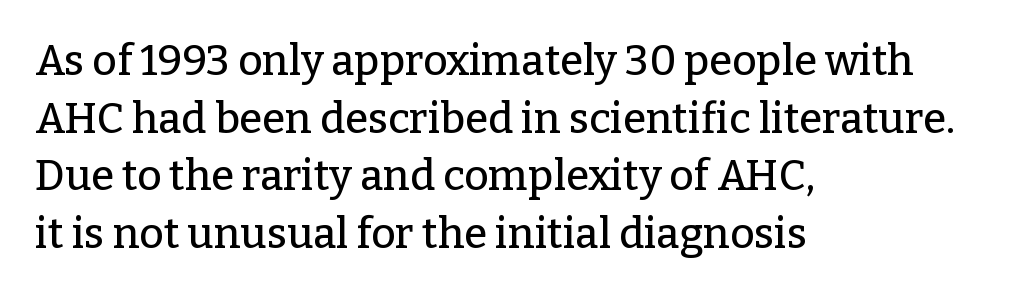
Q: Is the text italic (slanted)? A: No, it is upright.
Q: Is the typeface a serif or a sans-serif typeface? A: Serif.
Q: Is the text underlined? A: No.
Q: How is the paragraph aligned? A: Left-aligned.
Q: Is the spacing between letters normal or unusually wide? A: Normal.
Q: Is the spacing between lines tight, normal or loose? A: Normal.
Q: Width (condensed, normal, or wide)? A: Normal.
Q: Stroke contrast? A: Low.
Q: x-height? A: Medium.
Q: Monospaced? A: No.
